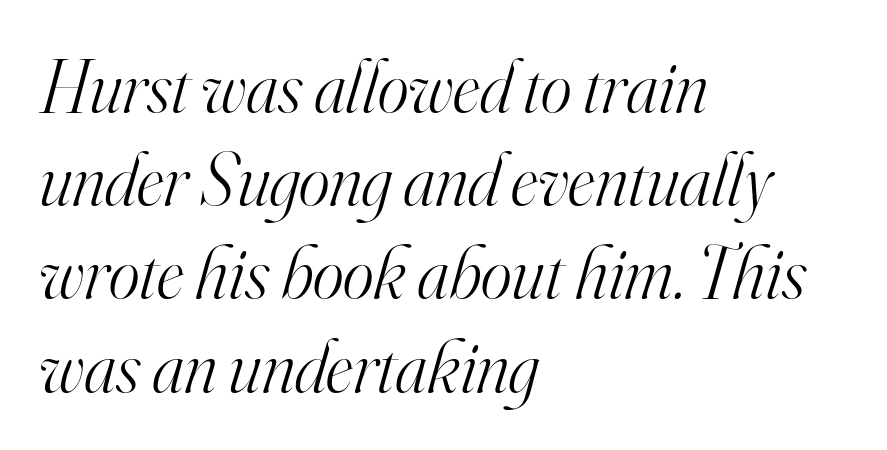
Q: Is the text bold? A: No.
Q: Is the text italic (slanted)? A: Yes, it leans right by about 16 degrees.
Q: Is the typeface a serif or a sans-serif typeface? A: Serif.
Q: Is the text underlined? A: No.
Q: How is the paragraph aligned? A: Left-aligned.
Q: Is the spacing between letters normal or unusually wide? A: Normal.
Q: Is the spacing between lines tight, normal or loose? A: Normal.
Q: Width (condensed, normal, or wide)? A: Normal.
Q: Stroke contrast? A: High.
Q: x-height? A: Small.
Q: Monospaced? A: No.
